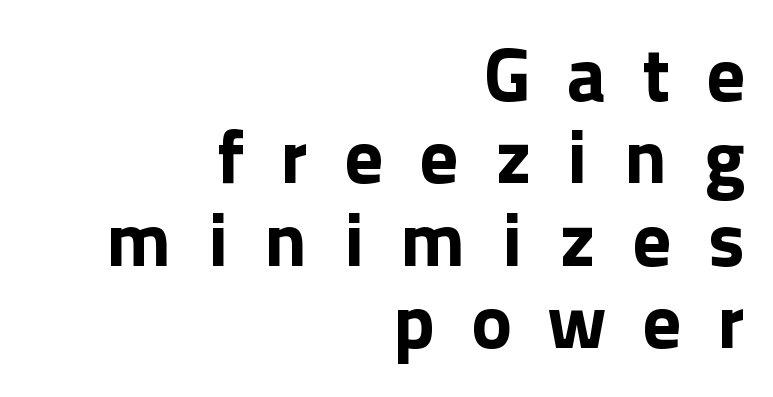
The passage shown is emphatically bold. Check where the strokes stop: nothing finishes them off — pure sans. The paragraph has a hard right edge and a soft left edge. No word sits above an underline. Upright lettering throughout. The space between consecutive lines is stingy.
